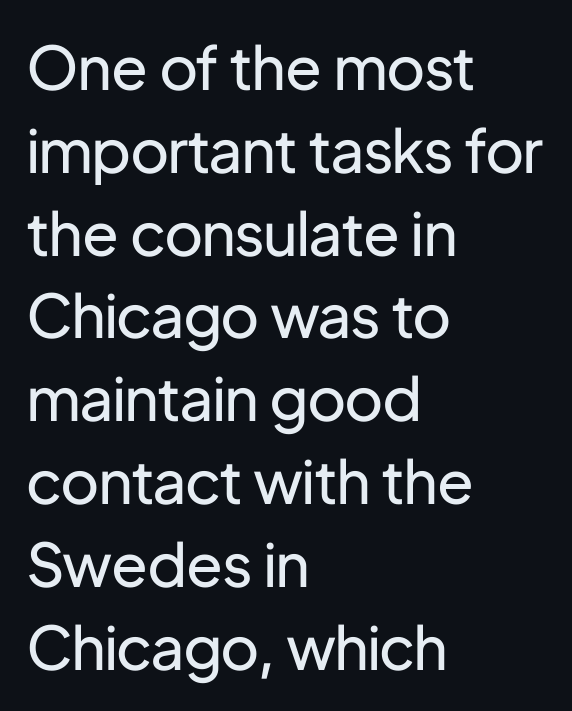
The image shows 60 px regular-weight sans-serif type, upright; set left-aligned, normal line spacing (1.38x), normal letter spacing, not underlined; low stroke contrast and a medium x-height.
